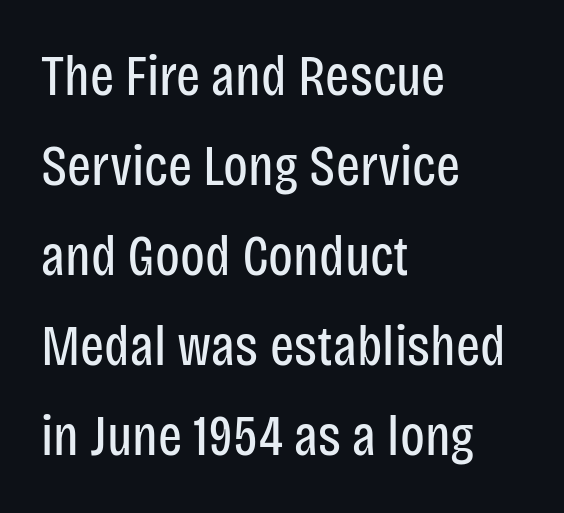
Q: Is the text bold? A: No.
Q: Is the text italic (slanted)? A: No, it is upright.
Q: Is the typeface a serif or a sans-serif typeface? A: Sans-serif.
Q: Is the text underlined? A: No.
Q: How is the paragraph aligned? A: Left-aligned.
Q: Is the spacing between letters normal or unusually wide? A: Normal.
Q: Is the spacing between lines tight, normal or loose? A: Normal.
Q: Width (condensed, normal, or wide)? A: Condensed.
Q: Stroke contrast? A: Low.
Q: x-height? A: Large.
Q: Monospaced? A: No.
